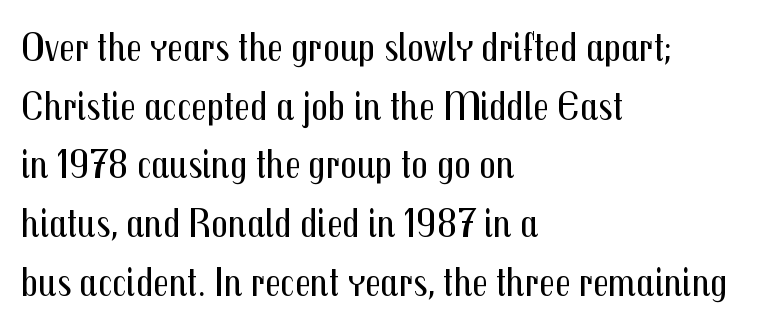
The image shows 41 px regular-weight, condensed sans-serif type, upright; set left-aligned, normal line spacing (1.43x), normal letter spacing, not underlined; medium stroke contrast and a medium x-height.
